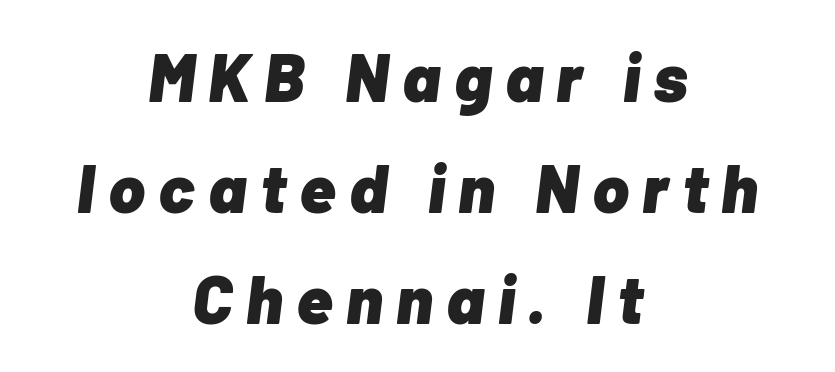
The image shows 68 px heavy type, italic (leaning right); set centered, normal line spacing (1.63x), unusually wide letter spacing (+0.2 em), not underlined; low stroke contrast and a medium x-height.
